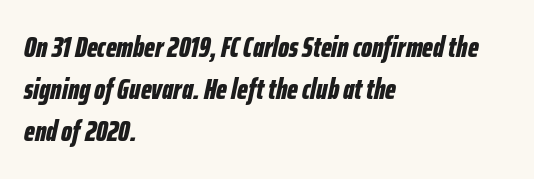
The image shows 29 px bold, condensed type, italic (leaning right); set left-aligned, normal line spacing (1.45x), normal letter spacing, not underlined; low stroke contrast and a medium x-height.
